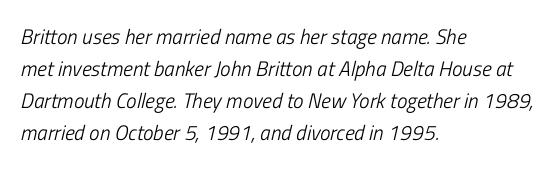
The rendering keeps characters at their native spacing. A quiet, ordinary-to-light weight characterises the typeface. Underline: absent. Reading down the column, the eye jumps a familiar distance to each next line.
